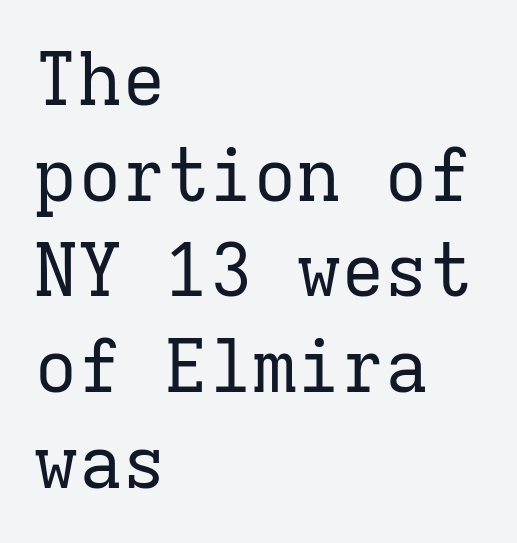
{"serif": "yes", "italic": "no", "bold": "no", "weight": "regular", "width": "normal", "stroke_contrast": "low", "x_height": "medium", "monospaced": "yes", "underline": "no", "align": "left", "line_spacing": "normal", "line_spacing_ratio": 1.31, "letter_spacing": "normal", "letter_spacing_em": 0.0, "glyph_px": 73}
